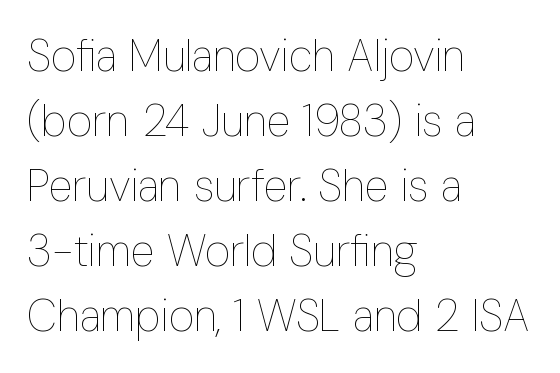
Q: Is the text bold? A: No.
Q: Is the text italic (slanted)? A: No, it is upright.
Q: Is the text underlined? A: No.
Q: How is the paragraph aligned? A: Left-aligned.
Q: Is the spacing between letters normal or unusually wide? A: Normal.
Q: Is the spacing between lines tight, normal or loose? A: Normal.
Q: Width (condensed, normal, or wide)? A: Condensed.
Q: Stroke contrast? A: Low.
Q: x-height? A: Medium.
Q: Monospaced? A: No.
